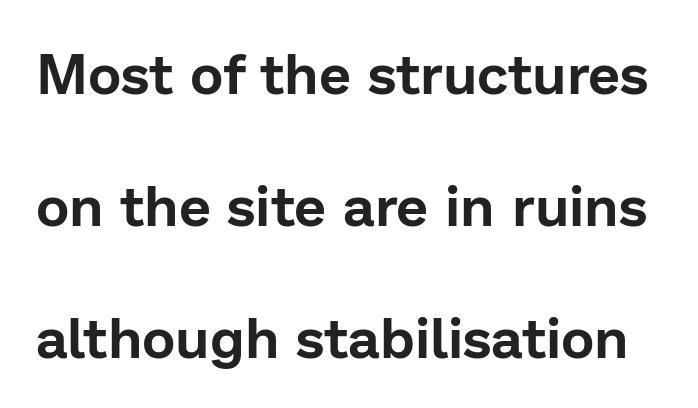
Q: Is the text italic (slanted)? A: No, it is upright.
Q: Is the typeface a serif or a sans-serif typeface? A: Sans-serif.
Q: Is the text underlined? A: No.
Q: Is the spacing between letters normal or unusually wide? A: Normal.
Q: Is the spacing between lines tight, normal or loose? A: Loose.
Q: Width (condensed, normal, or wide)? A: Normal.
Q: Stroke contrast? A: Low.
Q: x-height? A: Medium.
Q: Monospaced? A: No.
